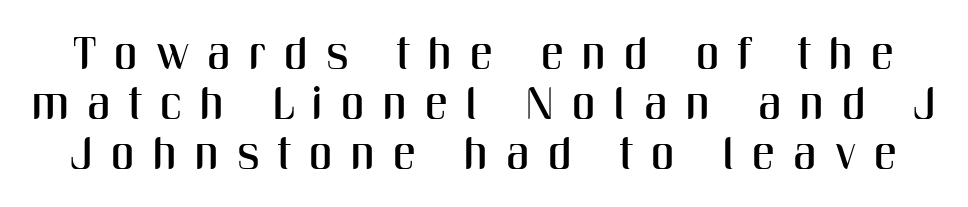
{"serif": "no", "italic": "no", "width": "condensed", "stroke_contrast": "medium", "x_height": "medium", "monospaced": "no", "underline": "no", "line_spacing": "tight", "line_spacing_ratio": 1.09, "letter_spacing": "wide", "letter_spacing_em": 0.39, "glyph_px": 46}
